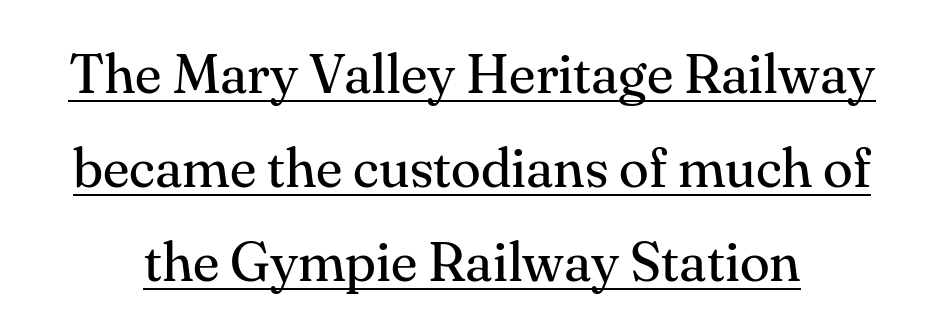
{"serif": "yes", "italic": "no", "bold": "no", "weight": "regular", "width": "normal", "stroke_contrast": "medium", "x_height": "small", "monospaced": "no", "underline": "yes", "line_spacing_ratio": 1.71, "letter_spacing": "normal", "letter_spacing_em": 0.0, "glyph_px": 55}
